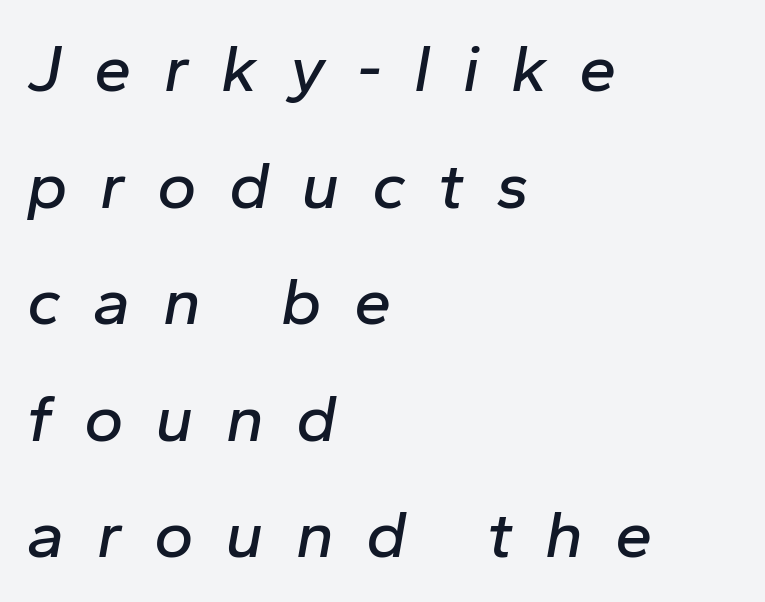
A typesetter would call this proportional, since set widths differ per character. The passage shown is not underscored anywhere. Loose tracking; the words dissolve into strings of separated letters. You can tell it's italic because the verticals aren't actually vertical.
